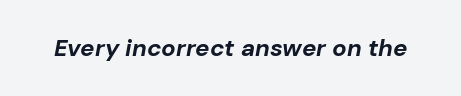
The image shows 24 px bold type, italic (leaning right); set normal letter spacing, not underlined.
